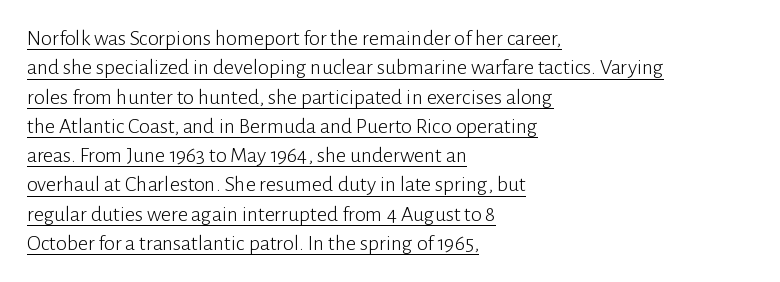
Vertical strokes here are truly vertical. Underline: present. The ragged edge is on the right, which tells us the setting is flush left. The passage shown is not bold in any degree. Spacing between characters is what you'd get straight out of the box. The lines sit at an ordinary, default distance from one another.
